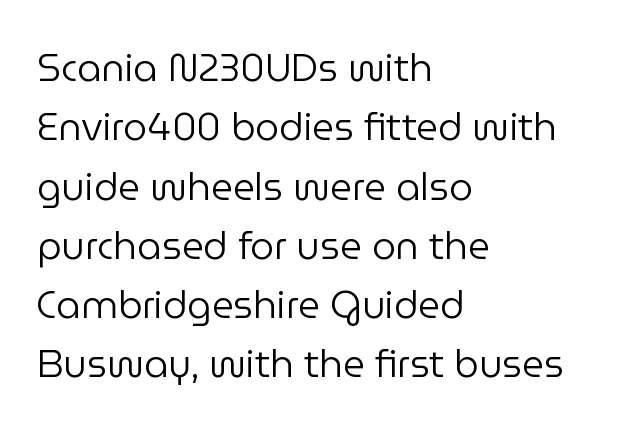
The image shows 38 px regular-weight sans-serif type, upright; set left-aligned, normal line spacing (1.56x), normal letter spacing, not underlined; low stroke contrast and a medium x-height.
